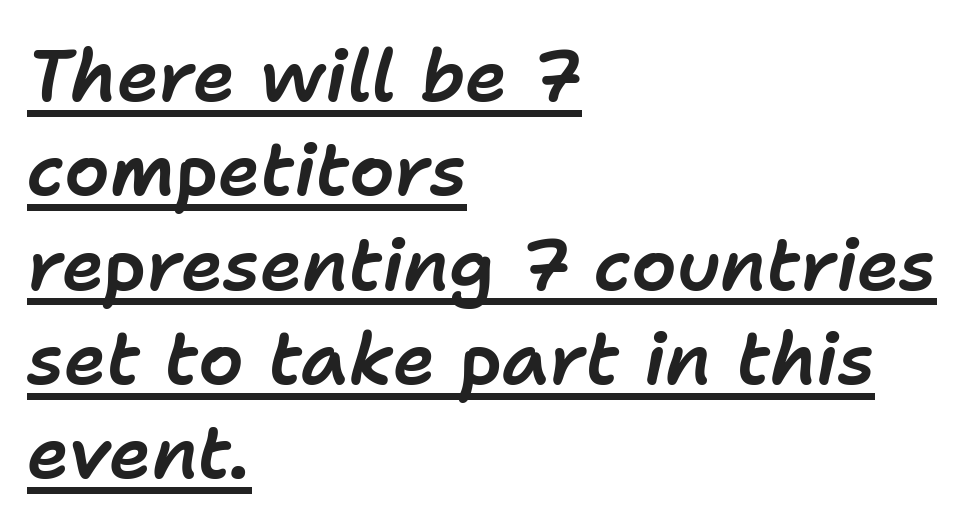
Glyph-to-glyph distance matches everyday printed text. This sample uses an oblique cut, with every glyph tilted off the vertical. Spacing verdict: proportional, widths tailored to each character. Casual observation: everything's shoved over to the left. Underlining? Definitely there.
